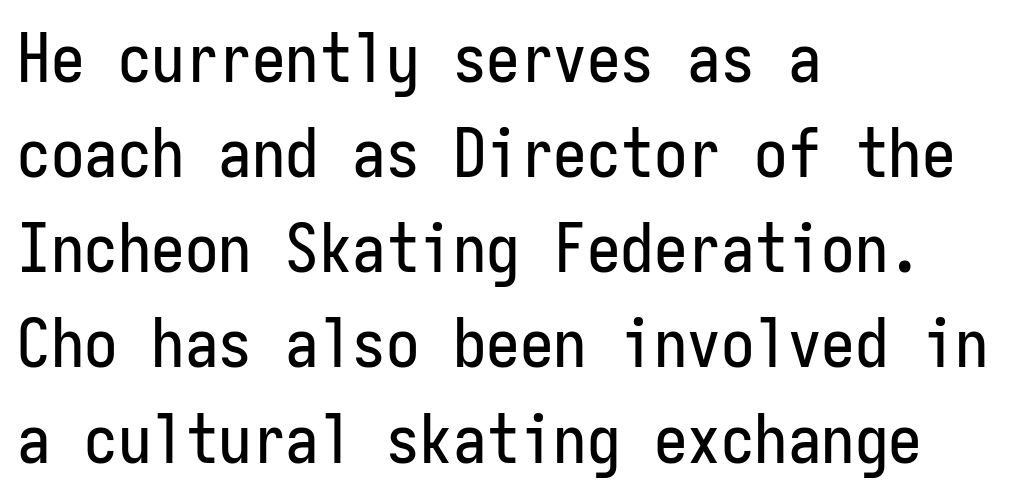
{"serif": "no", "italic": "no", "width": "condensed", "stroke_contrast": "low", "x_height": "medium", "monospaced": "yes", "underline": "no", "align": "left", "line_spacing": "normal", "line_spacing_ratio": 1.42, "letter_spacing": "normal", "letter_spacing_em": 0.0, "glyph_px": 67}
